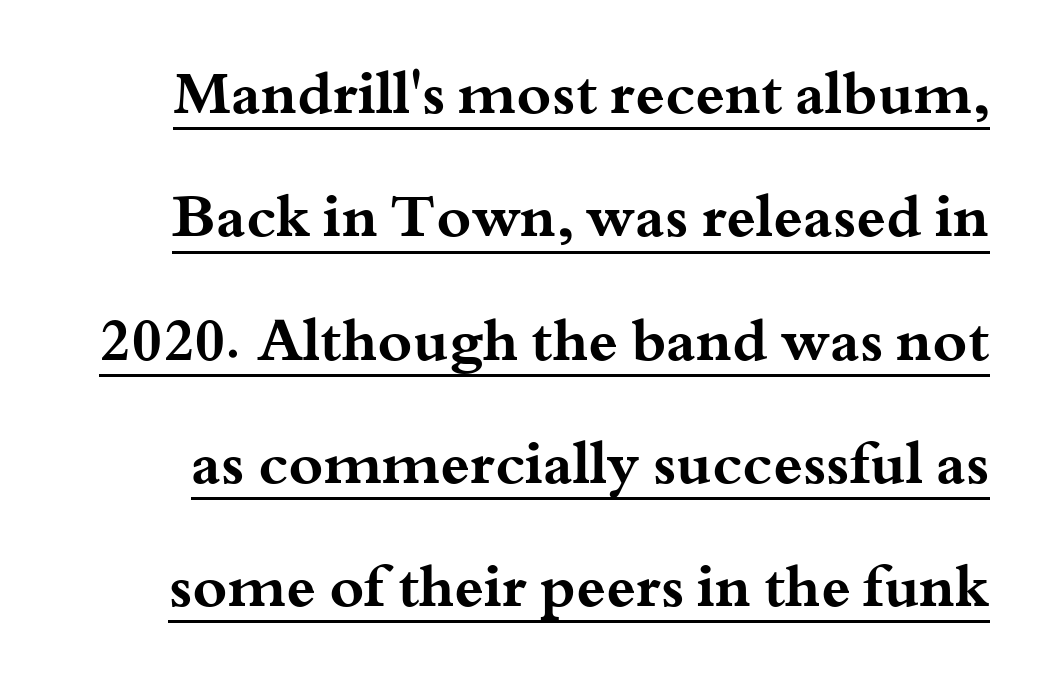
The image shows 59 px bold, wide serif type, upright; set loose line spacing (2.09x), normal letter spacing, underlined; medium stroke contrast and a small x-height.
